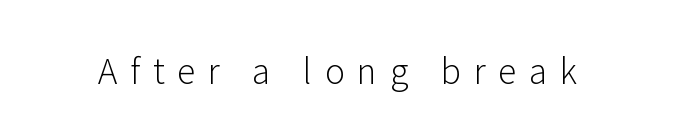
Q: Is the text bold? A: No.
Q: Is the text italic (slanted)? A: No, it is upright.
Q: Is the typeface a serif or a sans-serif typeface? A: Sans-serif.
Q: Is the text underlined? A: No.
Q: Is the spacing between letters normal or unusually wide? A: Unusually wide.
Q: Width (condensed, normal, or wide)? A: Normal.
Q: Stroke contrast? A: Low.
Q: x-height? A: Medium.
Q: Monospaced? A: No.
